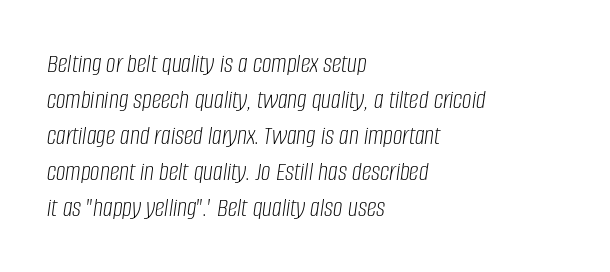
The image shows 27 px text type, italic (leaning right); set left-aligned, normal line spacing (1.33x), normal letter spacing, not underlined.
